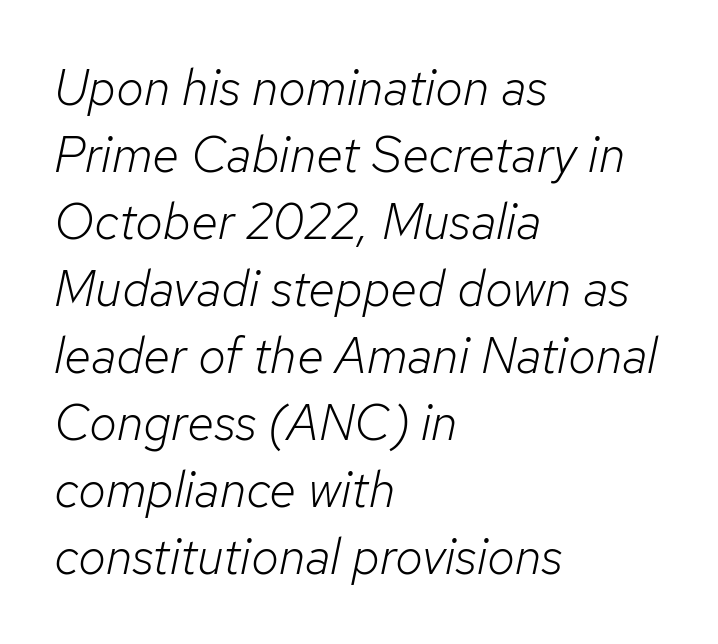
The specimen omits any rule beneath the text block's lines. Posture: slanted. Typeset ragged right — the left edge is the straight one. Each letter keeps its own natural width here, so spacing adapts to shape. This reads as an unemphasized weight, regular at the heaviest.
